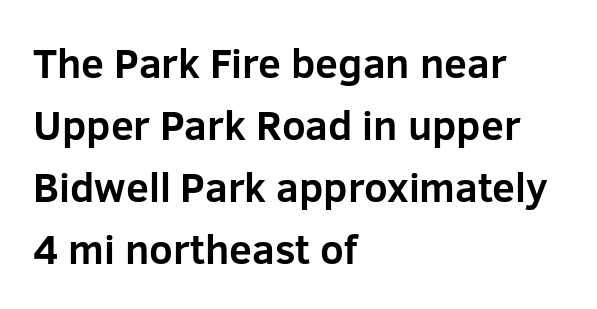
Is the type bold? Yes — the strokes are clearly thick and heavy. Inter-character spacing is left at the font's built-in metrics. What's the leading like? Ordinary, nothing unusual. Short and long lines alike share a common starting point at left. The face used here is proportionally spaced, like ordinary book or web type.
